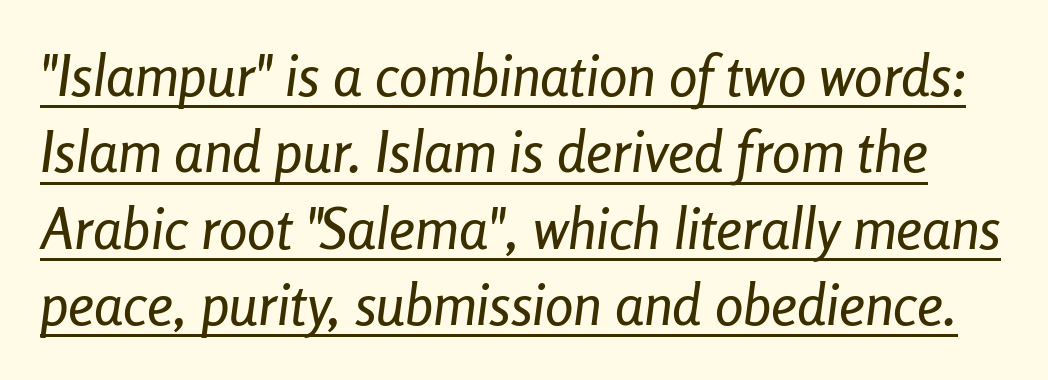
Q: Is the text italic (slanted)? A: Yes, it leans right by about 8 degrees.
Q: Is the text underlined? A: Yes.
Q: Is the spacing between letters normal or unusually wide? A: Normal.
Q: Is the spacing between lines tight, normal or loose? A: Normal.
Q: Width (condensed, normal, or wide)? A: Condensed.
Q: Stroke contrast? A: Low.
Q: x-height? A: Medium.
Q: Monospaced? A: No.
